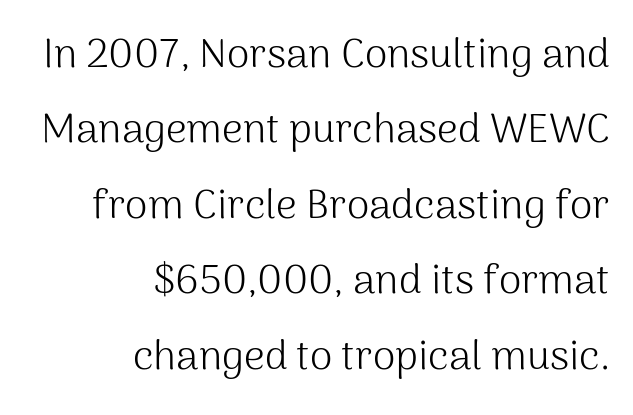
The image shows 41 px light sans-serif type, upright; set right-aligned, line spacing 1.84x, normal letter spacing, not underlined; medium stroke contrast and a medium x-height.
